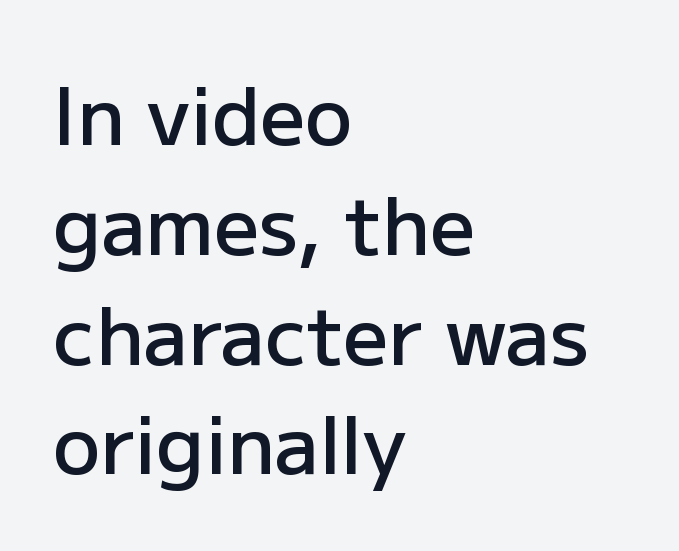
The image shows 79 px semibold sans-serif type, upright; set left-aligned, normal line spacing (1.39x), normal letter spacing, not underlined; low stroke contrast and a medium x-height.
